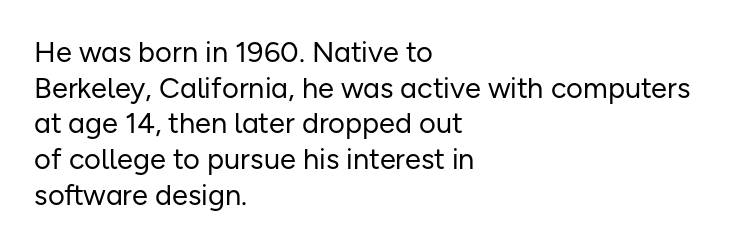
{"serif": "no", "italic": "no", "bold": "no", "weight": "regular", "width": "normal", "stroke_contrast": "low", "x_height": "medium", "monospaced": "no", "underline": "no", "align": "left", "line_spacing_ratio": 1.23, "letter_spacing": "normal", "letter_spacing_em": 0.0, "glyph_px": 29}
